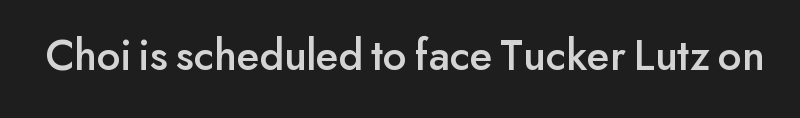
{"serif": "no", "italic": "no", "width": "normal", "stroke_contrast": "low", "x_height": "small", "monospaced": "no", "underline": "no", "letter_spacing": "normal", "letter_spacing_em": 0.0, "glyph_px": 45}
